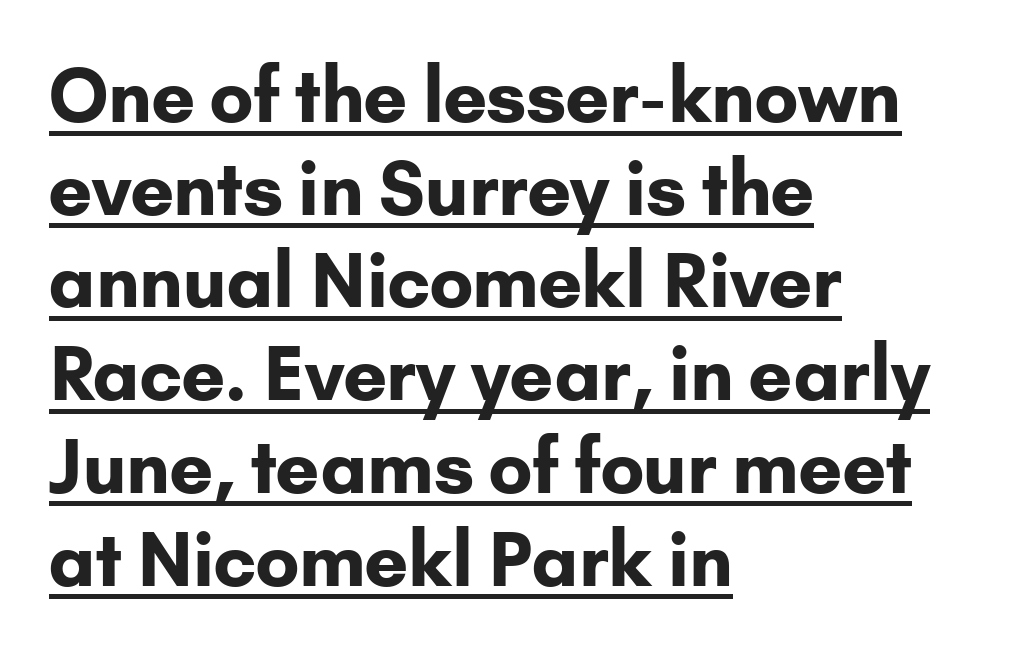
The image shows 73 px bold sans-serif type, upright; set left-aligned, normal line spacing (1.27x), normal letter spacing, underlined; low stroke contrast and a small x-height.
